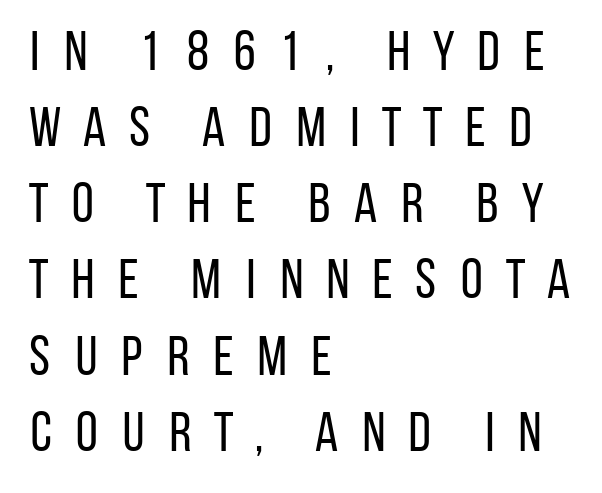
Q: Is the text bold? A: No.
Q: Is the text italic (slanted)? A: No, it is upright.
Q: Is the typeface a serif or a sans-serif typeface? A: Sans-serif.
Q: Is the text underlined? A: No.
Q: How is the paragraph aligned? A: Left-aligned.
Q: Is the spacing between letters normal or unusually wide? A: Unusually wide.
Q: Is the spacing between lines tight, normal or loose? A: Normal.
Q: Width (condensed, normal, or wide)? A: Condensed.
Q: Stroke contrast? A: Low.
Q: x-height? A: Large.
Q: Monospaced? A: No.
